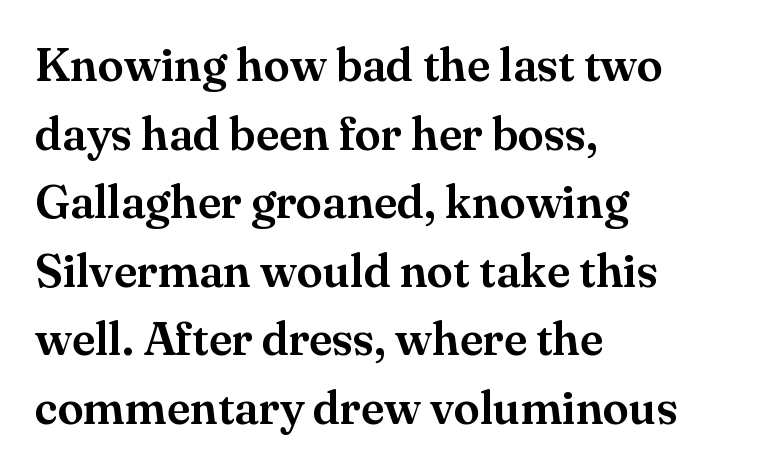
The image shows 47 px serif type, upright; set left-aligned, normal line spacing (1.46x), normal letter spacing, not underlined; medium stroke contrast and a small x-height.
